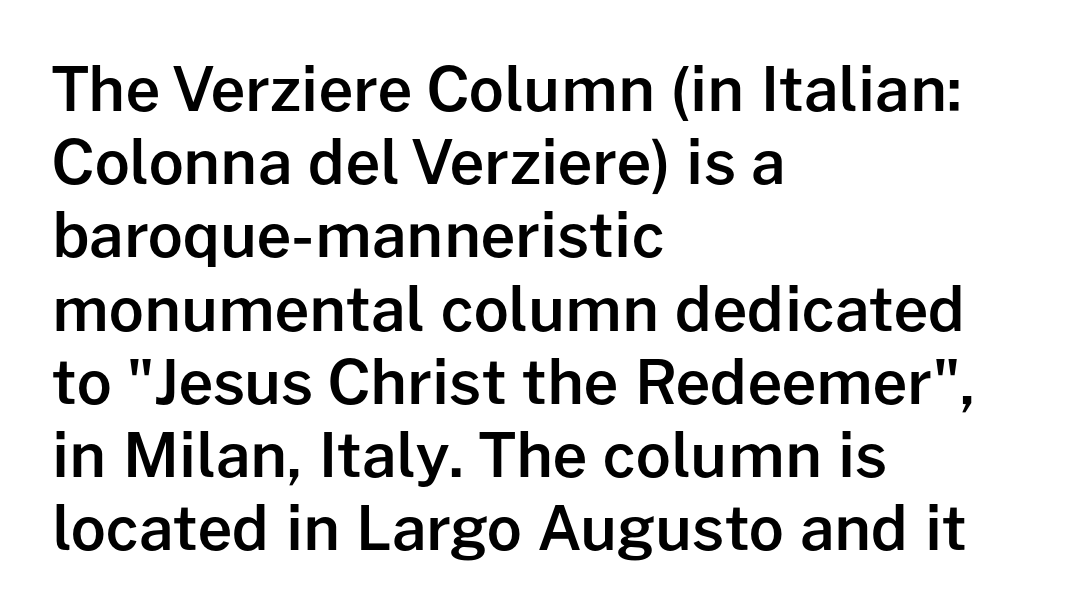
Rendered with straight, roman letterforms. This rendering employs a face without finishing strokes, i.e., a sans-serif. Students, this is semibold: more ink than regular, less than bold. Characters follow at the spacing the type designer built in. Every row of glyphs begins at an identical x-position on the left. Unmarked baselines from the first word to the last.
